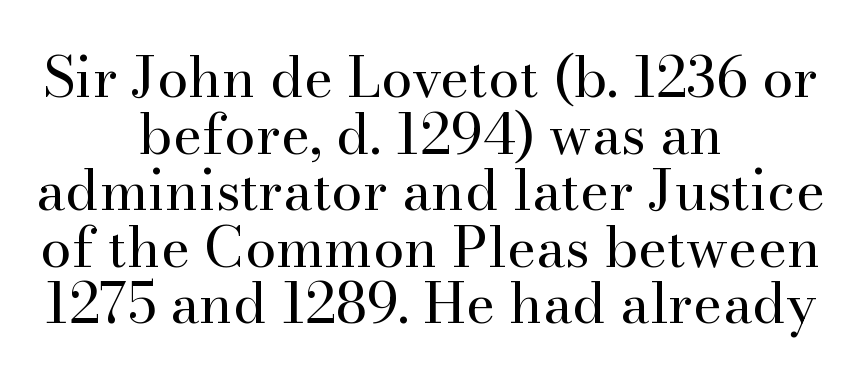
Reading down the block, each line starts at a different indent, mirrored at its end. Do the characters align in a grid? No, the font is proportional. Serif or sans? Serif — the stroke terminals have little feet. The font sits on the lighter half of the weight spectrum, regular included. Inter-character spacing is left at the font's built-in metrics.
